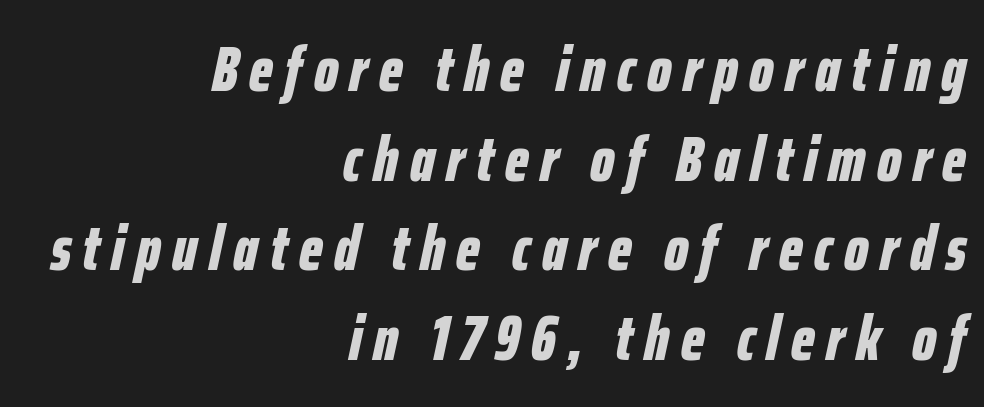
The image shows 64 px bold, condensed type, italic (leaning right); set right-aligned, normal line spacing (1.4x), not underlined; low stroke contrast and a medium x-height.
